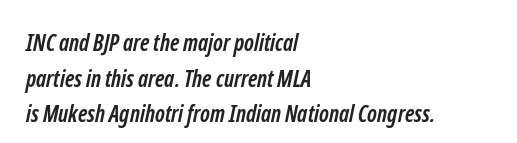
The lines are quadded left. How would I describe the line gaps? Plain and ordinary. The passage shown has conventional tracking throughout. Heft: maximum for text — a bold. The gap between lines stays unmarked.
